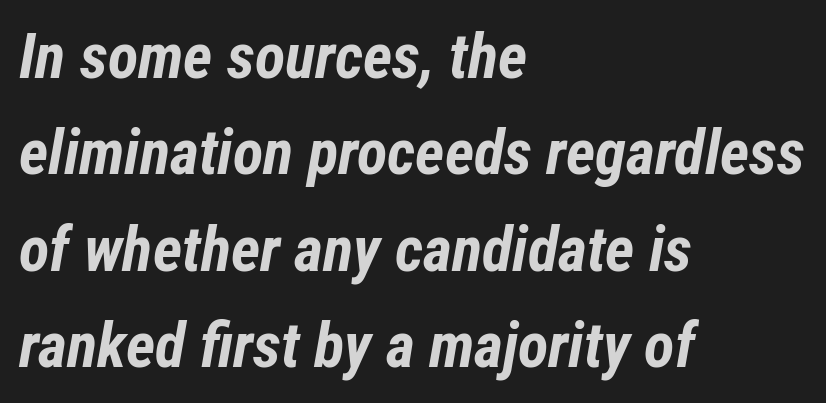
Q: Is the text bold? A: Yes.
Q: Is the text italic (slanted)? A: Yes, it leans right by about 12 degrees.
Q: Is the text underlined? A: No.
Q: How is the paragraph aligned? A: Left-aligned.
Q: Is the spacing between letters normal or unusually wide? A: Normal.
Q: Is the spacing between lines tight, normal or loose? A: Normal.
Q: Width (condensed, normal, or wide)? A: Condensed.
Q: Stroke contrast? A: Low.
Q: x-height? A: Medium.
Q: Monospaced? A: No.
